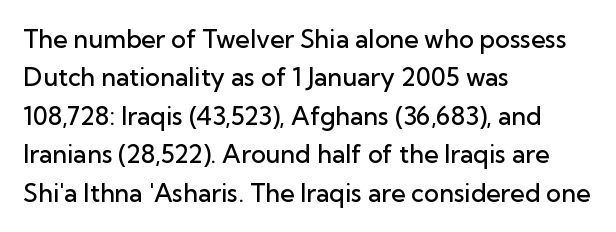
The image shows 25 px text type, upright; set left-aligned, normal line spacing (1.54x), normal letter spacing, not underlined.
